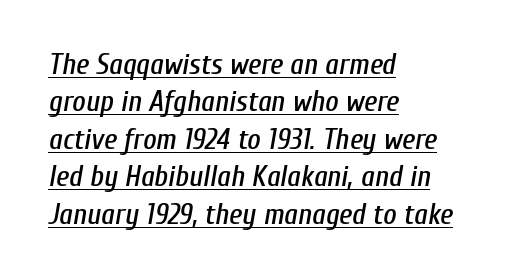
The image shows 29 px condensed type, italic (leaning right); set left-aligned, normal line spacing (1.29x), normal letter spacing, underlined; low stroke contrast and a medium x-height.
